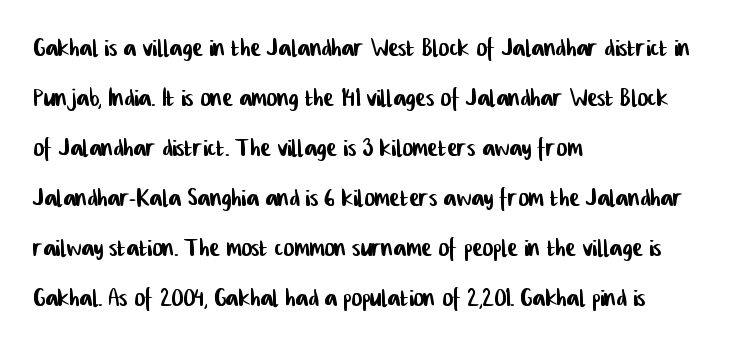
Does the copy run flush right? No — it runs flush left. A normal amount of white space separates one row of letters from the next. Do the characters align in a grid? No, the font is proportional. Classification — sans serif. The horizontal fit of the characters is conventional and even. Glance below the letters and you will spot only blank space.
